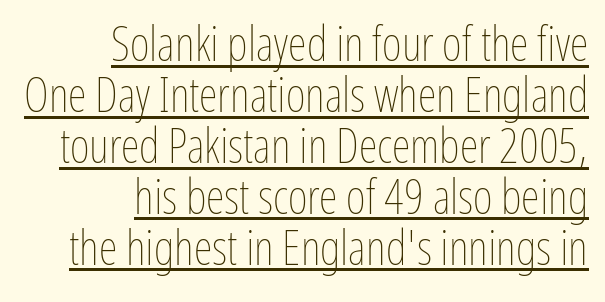
Q: Is the text bold? A: No.
Q: Is the text italic (slanted)? A: No, it is upright.
Q: Is the text underlined? A: Yes.
Q: How is the paragraph aligned? A: Right-aligned.
Q: Is the spacing between letters normal or unusually wide? A: Normal.
Q: Is the spacing between lines tight, normal or loose? A: Tight.
Q: Width (condensed, normal, or wide)? A: Condensed.
Q: Stroke contrast? A: Low.
Q: x-height? A: Medium.
Q: Monospaced? A: No.
